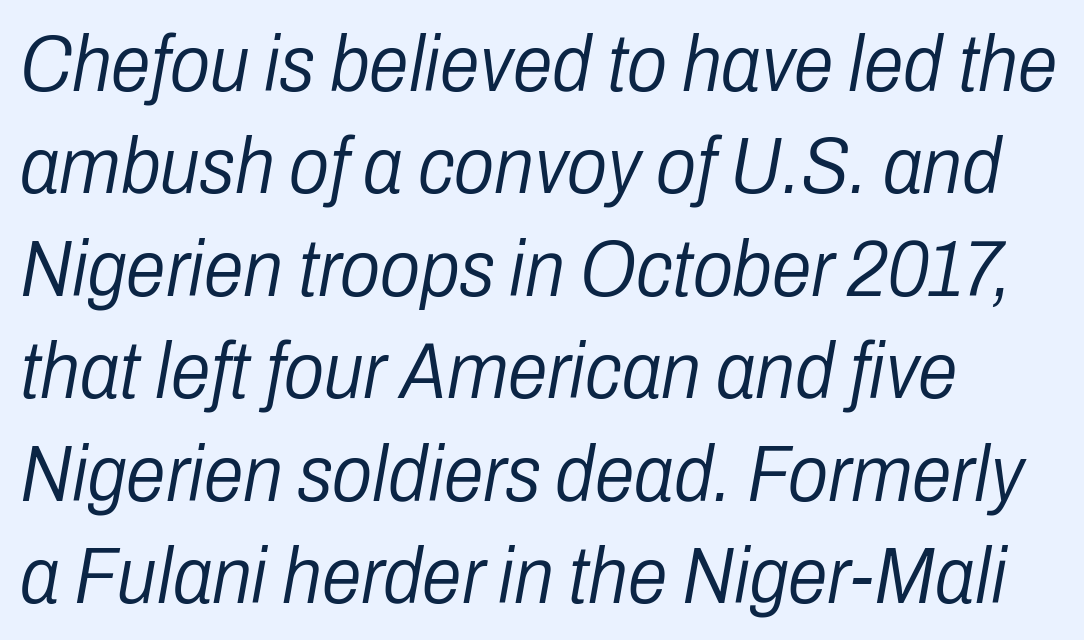
Bold? No — there's no thickening of the strokes. Proportional: the letters do not fall into vertical columns. Nobody touched the tracking dial on this one. Line beginnings align vertically; line endings do not. Check under the words: just untouched page. The rows are spaced the way most documents space them.
